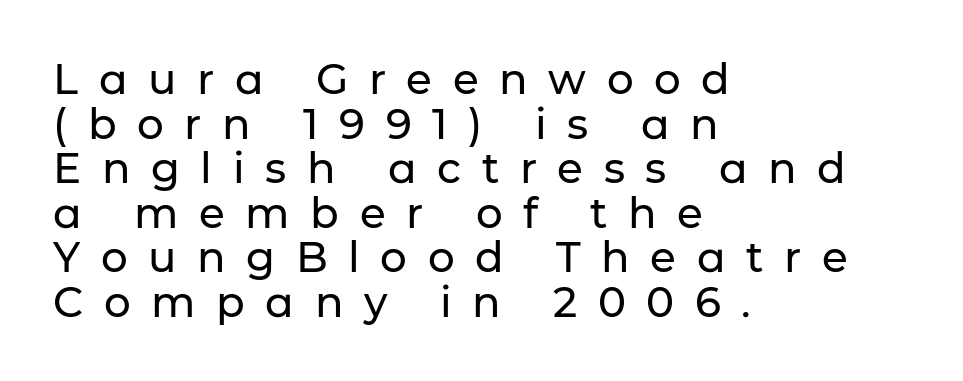
{"serif": "no", "italic": "no", "width": "normal", "stroke_contrast": "low", "x_height": "medium", "monospaced": "no", "underline": "no", "align": "left", "line_spacing": "tight", "line_spacing_ratio": 1.06, "letter_spacing": "wide", "letter_spacing_em": 0.49, "glyph_px": 42}
